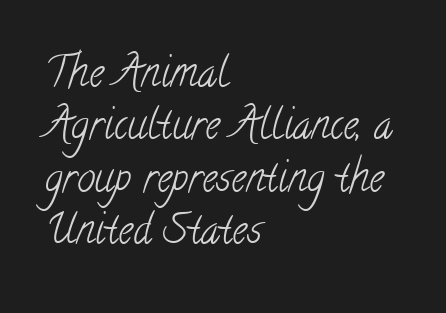
{"bold": "no", "weight": "light", "width": "condensed", "stroke_contrast": "low", "x_height": "small", "monospaced": "no", "underline": "no", "align": "left", "line_spacing": "normal", "line_spacing_ratio": 1.28, "letter_spacing": "normal", "letter_spacing_em": 0.0, "glyph_px": 41}
